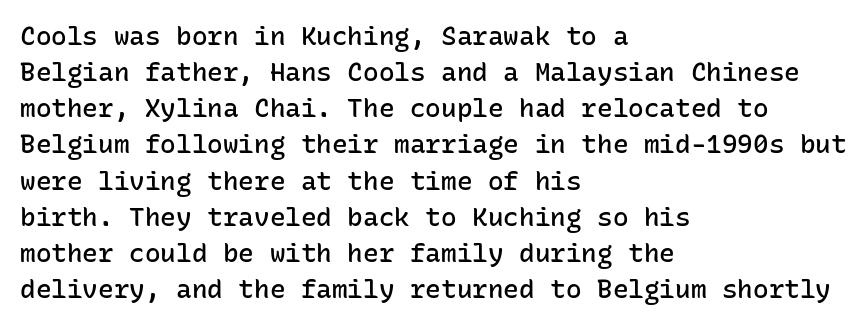
{"italic": "no", "bold": "semi", "underline": "no", "align": "left", "line_spacing": "normal", "line_spacing_ratio": 1.39, "letter_spacing": "normal", "letter_spacing_em": 0.0, "glyph_px": 26}
